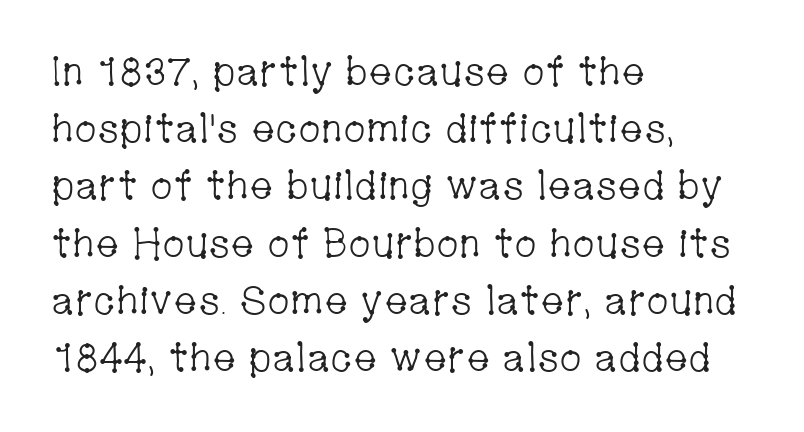
The image shows 40 px light, condensed serif type, upright; set left-aligned, normal line spacing (1.43x), normal letter spacing, not underlined; low stroke contrast and a medium x-height.
